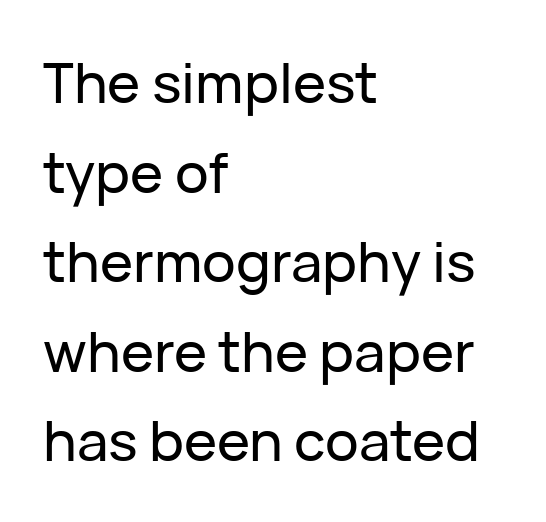
Q: Is the text italic (slanted)? A: No, it is upright.
Q: Is the typeface a serif or a sans-serif typeface? A: Sans-serif.
Q: Is the text underlined? A: No.
Q: How is the paragraph aligned? A: Left-aligned.
Q: Is the spacing between letters normal or unusually wide? A: Normal.
Q: Is the spacing between lines tight, normal or loose? A: Normal.
Q: Width (condensed, normal, or wide)? A: Normal.
Q: Stroke contrast? A: Low.
Q: x-height? A: Medium.
Q: Monospaced? A: No.
